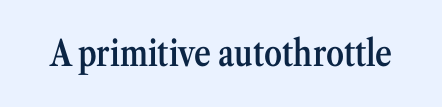
{"serif": "yes", "italic": "no", "bold": "semi", "weight": "semibold", "width": "condensed", "stroke_contrast": "medium", "x_height": "medium", "monospaced": "no", "underline": "no", "letter_spacing": "normal", "letter_spacing_em": 0.0, "glyph_px": 36}
